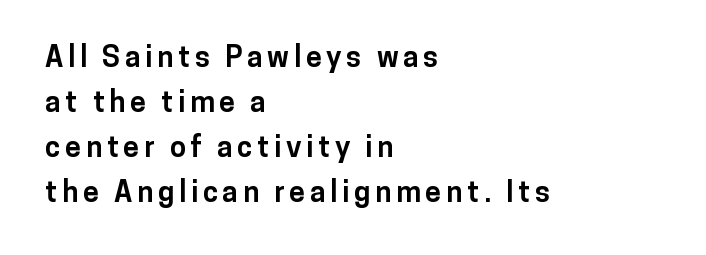
Casual observation: everything's shoved over to the left. Regular leading. The font family rendered here belongs to the sans-serif group. The strip under each line holds only bare page.
